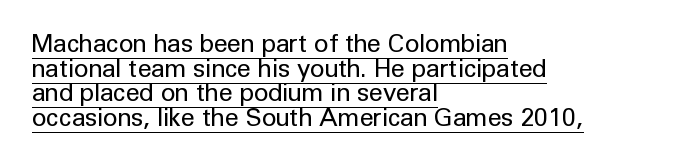
{"italic": "no", "bold": "no", "underline": "yes", "align": "left", "line_spacing": "tight", "line_spacing_ratio": 0.99, "letter_spacing": "normal", "letter_spacing_em": 0.0, "glyph_px": 25}
